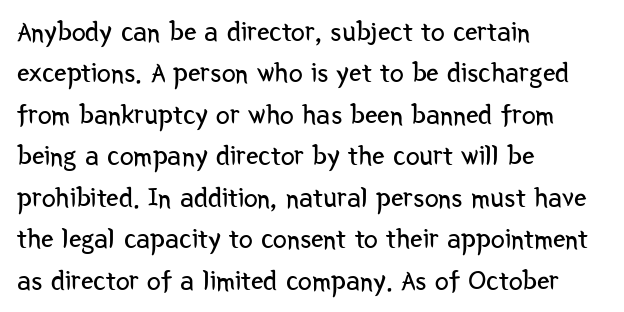
{"serif": "no", "italic": "no", "bold": "no", "weight": "regular", "width": "condensed", "stroke_contrast": "low", "x_height": "medium", "monospaced": "no", "underline": "no", "align": "left", "line_spacing": "normal", "line_spacing_ratio": 1.48, "letter_spacing": "normal", "letter_spacing_em": 0.0, "glyph_px": 28}
